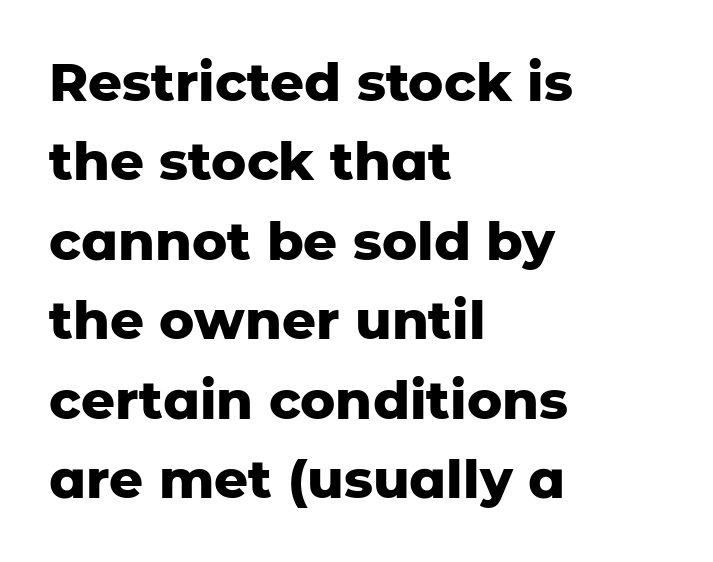
The image shows 53 px heavy sans-serif type, upright; set left-aligned, normal line spacing (1.5x), normal letter spacing, not underlined; low stroke contrast and a medium x-height.
